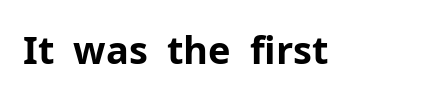
The text was rendered using a sans face with plain stroke endings. A typesetter would call this zero additional tracking. If you drew a line through each stem, it would be perfectly vertical. The rendering uses a bold face; every stroke is thick and dark. Descender tails drop into unmarked territory.
